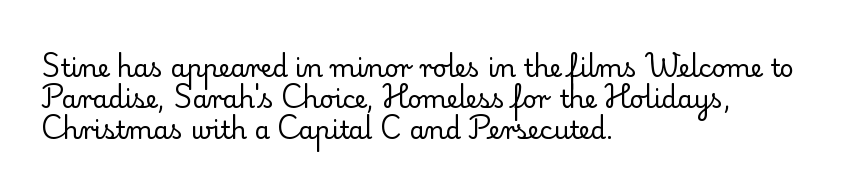
{"italic": "no", "bold": "no", "underline": "no", "align": "left", "line_spacing": "normal", "line_spacing_ratio": 1.25, "letter_spacing": "normal", "letter_spacing_em": 0.0, "glyph_px": 25}
